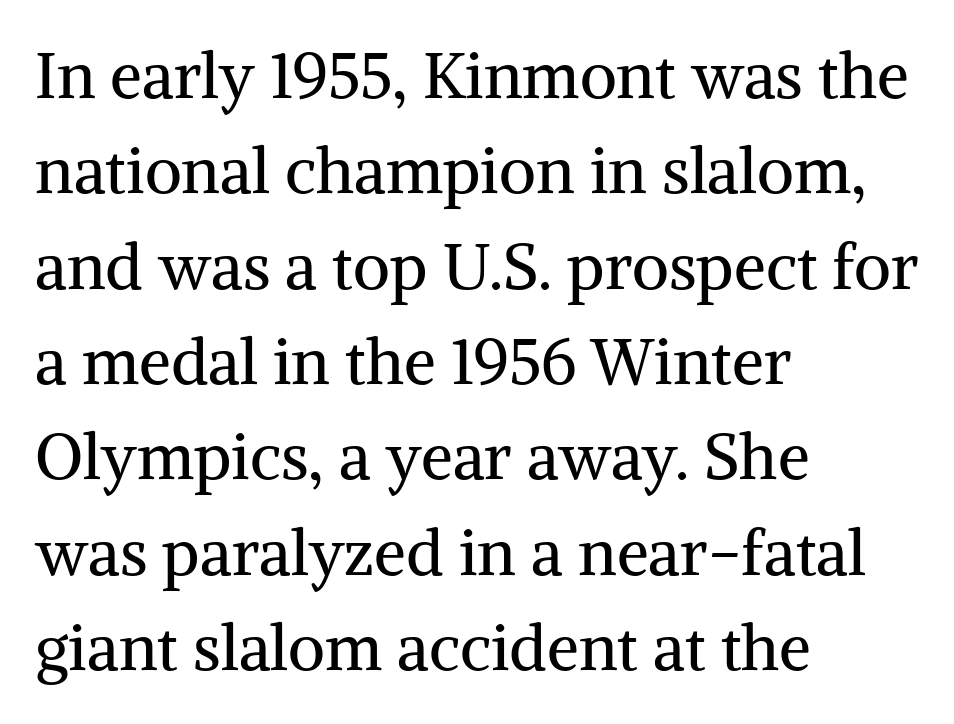
{"serif": "yes", "italic": "no", "bold": "no", "weight": "regular", "width": "normal", "stroke_contrast": "medium", "x_height": "medium", "monospaced": "no", "underline": "no", "align": "left", "line_spacing": "normal", "line_spacing_ratio": 1.49, "letter_spacing": "normal", "letter_spacing_em": 0.0, "glyph_px": 64}
